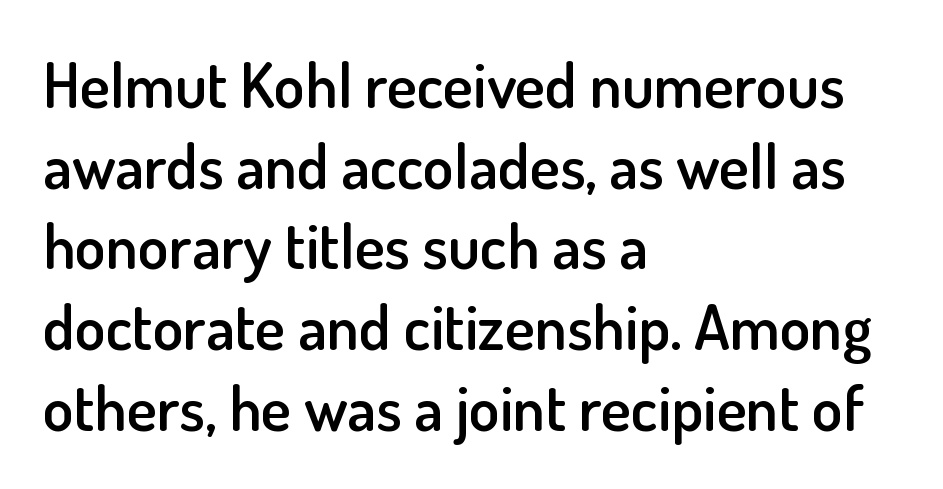
The image shows 63 px semibold sans-serif type, upright; set left-aligned, normal line spacing (1.28x), normal letter spacing, not underlined; low stroke contrast and a small x-height.
